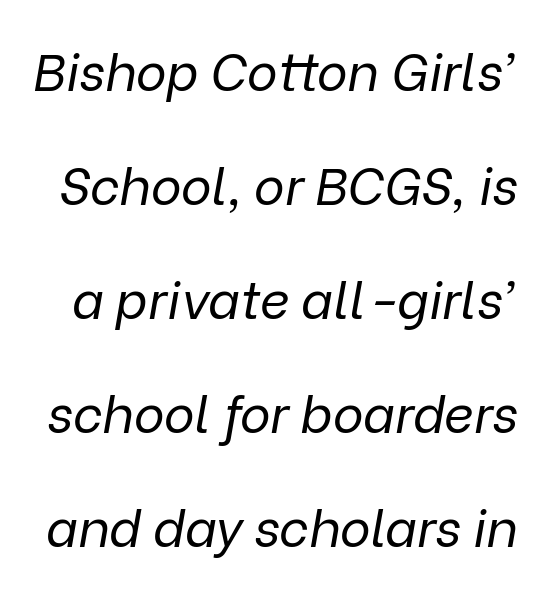
Horizontal bands of white between lines are thick stripes. Here the designer chose a conventional face with non-uniform glyph widths. Vertical stems look standard width or narrower in stroke. The passage shown has conventional tracking throughout. Designer's note — italics engaged. This rendering features lettering with no underline.
